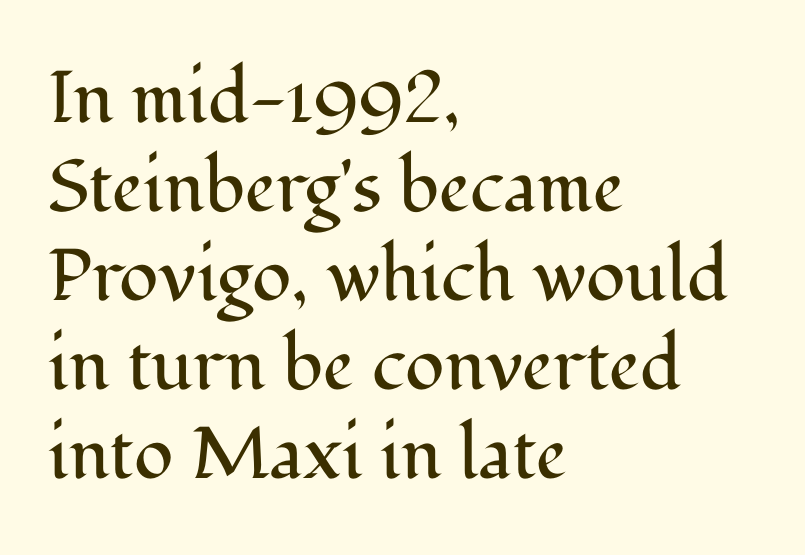
The image shows 73 px regular-weight serif type, upright; set left-aligned, line spacing 1.22x, normal letter spacing, not underlined; medium stroke contrast and a medium x-height.
